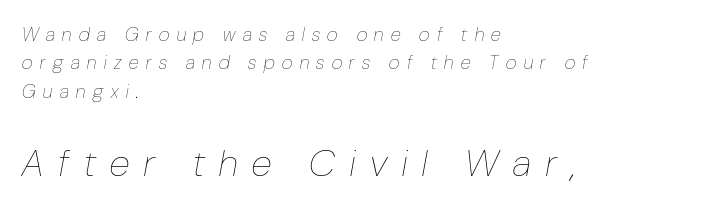
Q: Is the text bold? A: No.
Q: Is the text italic (slanted)? A: Yes, it leans right by about 10 degrees.
Q: Is the text underlined? A: No.
Q: How is the paragraph aligned? A: Left-aligned.
Q: Is the spacing between letters normal or unusually wide? A: Unusually wide.
Q: Is the spacing between lines tight, normal or loose? A: Normal.
Q: Which block of text is set in a larger size, the first (top) or the second (bottom)? A: The second (bottom) one.
Q: Width (condensed, normal, or wide)? A: Condensed.
Q: Stroke contrast? A: Low.
Q: x-height? A: Medium.
Q: Monospaced? A: No.
